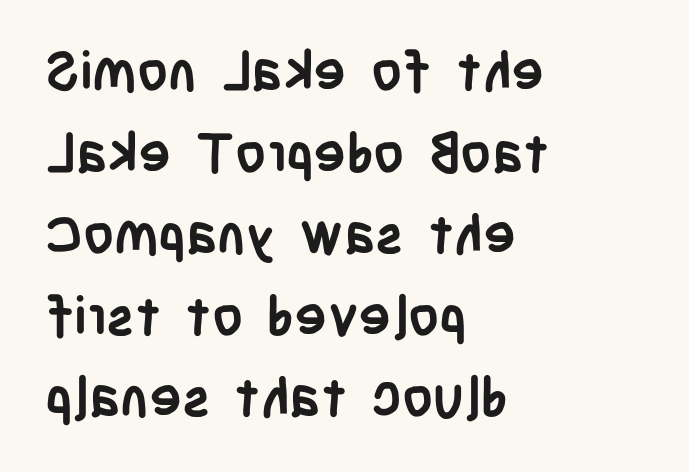
The face used here is proportionally spaced, like ordinary book or web type. Alignment: flush left. Regarding serifs, this sample does without them. Just letters on the line, the space beneath them empty. Italic: no, the glyphs are upright roman.
